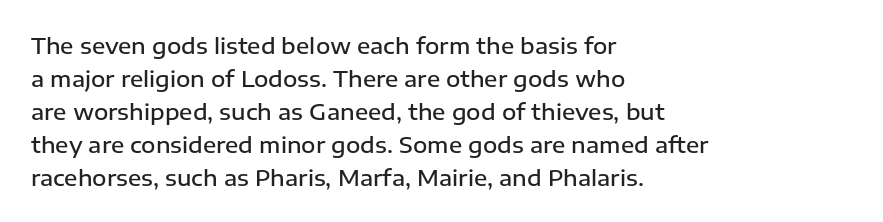
{"italic": "no", "bold": "semi", "underline": "no", "align": "left", "line_spacing": "normal", "line_spacing_ratio": 1.5, "letter_spacing": "normal", "letter_spacing_em": 0.0, "glyph_px": 22}
